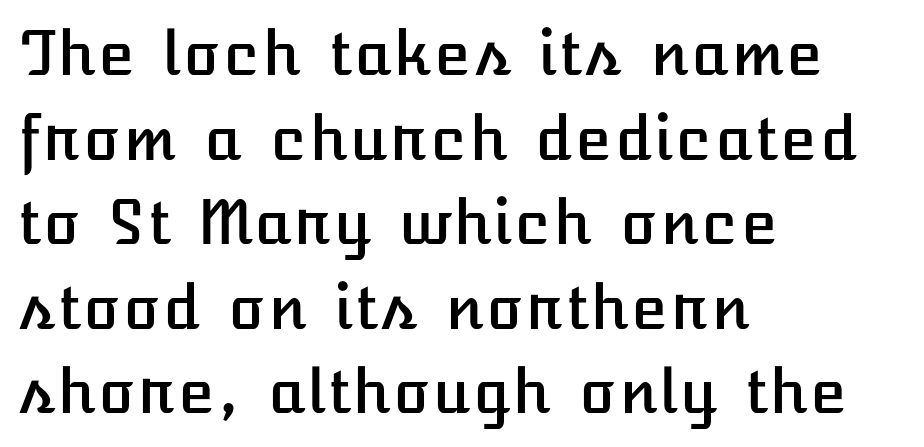
Q: Is the text italic (slanted)? A: No, it is upright.
Q: Is the text underlined? A: No.
Q: How is the paragraph aligned? A: Left-aligned.
Q: Is the spacing between letters normal or unusually wide? A: Normal.
Q: Is the spacing between lines tight, normal or loose? A: Normal.
Q: Width (condensed, normal, or wide)? A: Normal.
Q: Stroke contrast? A: Low.
Q: x-height? A: Medium.
